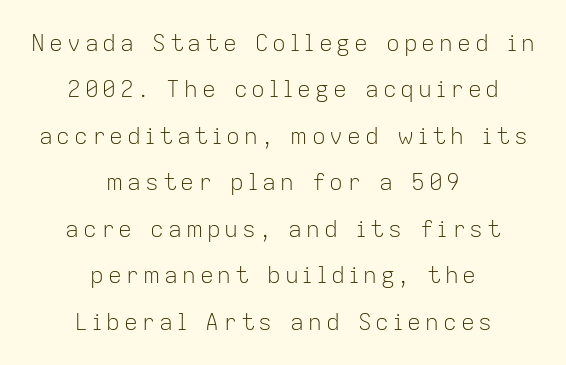
The image shows 23 px text type, upright; set centered, loose line spacing (2.02x), not underlined.
